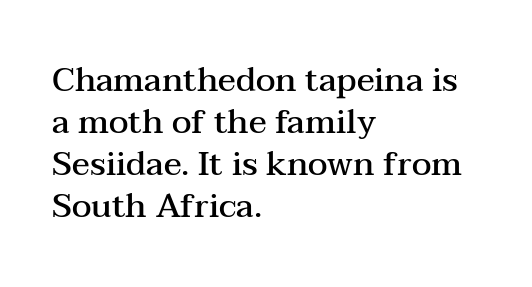
Q: Is the text bold? A: Semi-bold.
Q: Is the text italic (slanted)? A: No, it is upright.
Q: Is the typeface a serif or a sans-serif typeface? A: Serif.
Q: Is the text underlined? A: No.
Q: How is the paragraph aligned? A: Left-aligned.
Q: Is the spacing between letters normal or unusually wide? A: Normal.
Q: Is the spacing between lines tight, normal or loose? A: Normal.
Q: Width (condensed, normal, or wide)? A: Wide.
Q: Stroke contrast? A: Medium.
Q: x-height? A: Medium.
Q: Monospaced? A: No.
